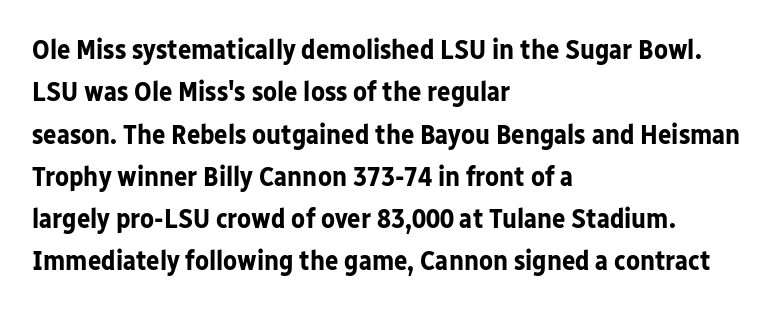
Q: Is the text bold? A: Yes.
Q: Is the text italic (slanted)? A: No, it is upright.
Q: Is the typeface a serif or a sans-serif typeface? A: Sans-serif.
Q: Is the text underlined? A: No.
Q: How is the paragraph aligned? A: Left-aligned.
Q: Is the spacing between letters normal or unusually wide? A: Normal.
Q: Is the spacing between lines tight, normal or loose? A: Normal.
Q: Width (condensed, normal, or wide)? A: Normal.
Q: Stroke contrast? A: Low.
Q: x-height? A: Medium.
Q: Monospaced? A: No.
